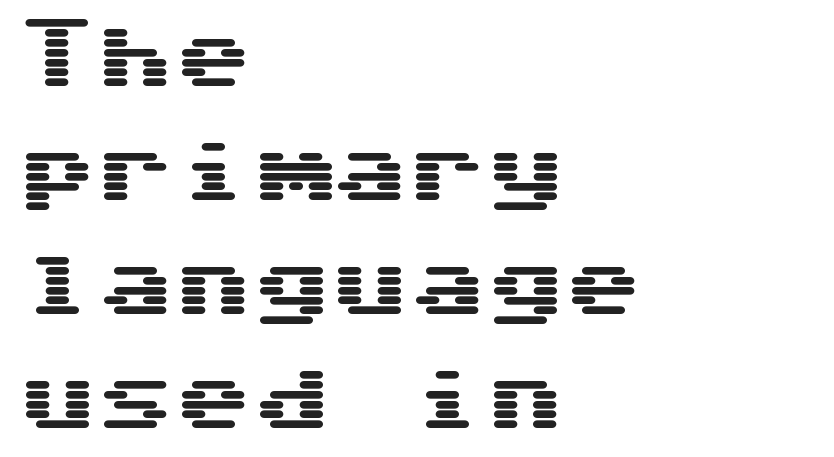
{"serif": "no", "italic": "no", "width": "wide", "stroke_contrast": "medium", "x_height": "medium", "monospaced": "yes", "underline": "no", "align": "left", "line_spacing": "normal", "line_spacing_ratio": 1.46, "letter_spacing": "normal", "letter_spacing_em": 0.0, "glyph_px": 78}
